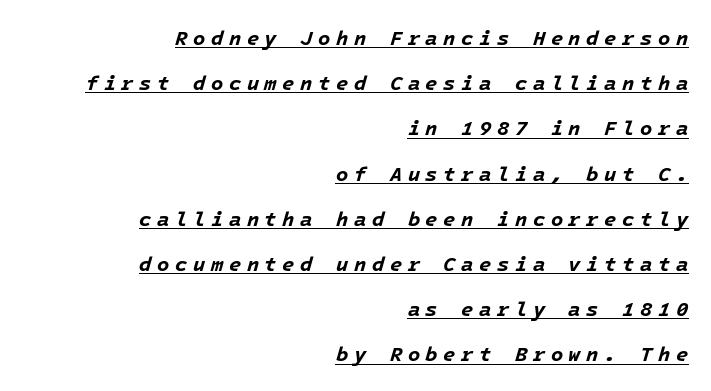
Q: Is the text bold? A: Yes.
Q: Is the text italic (slanted)? A: Yes, it leans right by about 16 degrees.
Q: Is the text underlined? A: Yes.
Q: How is the paragraph aligned? A: Right-aligned.
Q: Is the spacing between letters normal or unusually wide? A: Unusually wide.
Q: Is the spacing between lines tight, normal or loose? A: Loose.
